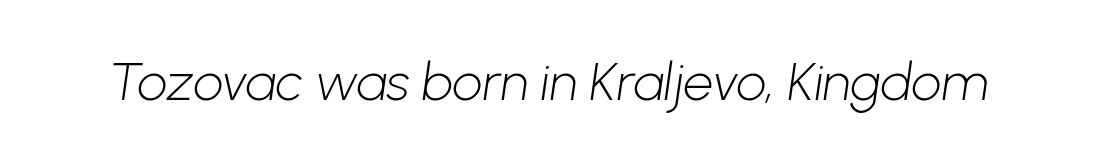
{"serif": "no", "bold": "no", "weight": "light", "width": "normal", "stroke_contrast": "low", "x_height": "medium", "monospaced": "no", "underline": "no", "letter_spacing": "normal", "letter_spacing_em": 0.0, "glyph_px": 53}
